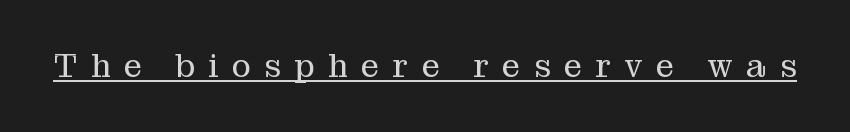
The image shows 32 px regular-weight serif type, upright; set unusually wide letter spacing (+0.42 em), underlined; medium stroke contrast and a medium x-height.
